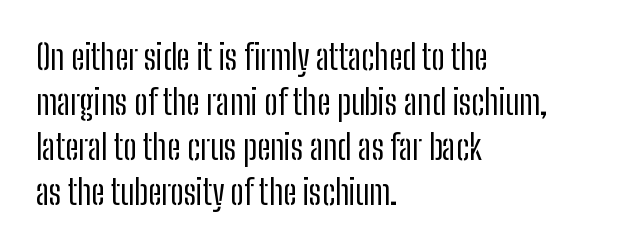
Q: Is the text bold? A: No.
Q: Is the text italic (slanted)? A: No, it is upright.
Q: Is the typeface a serif or a sans-serif typeface? A: Sans-serif.
Q: Is the text underlined? A: No.
Q: How is the paragraph aligned? A: Left-aligned.
Q: Is the spacing between letters normal or unusually wide? A: Normal.
Q: Is the spacing between lines tight, normal or loose? A: Normal.
Q: Width (condensed, normal, or wide)? A: Condensed.
Q: Stroke contrast? A: Low.
Q: x-height? A: Medium.
Q: Monospaced? A: No.
